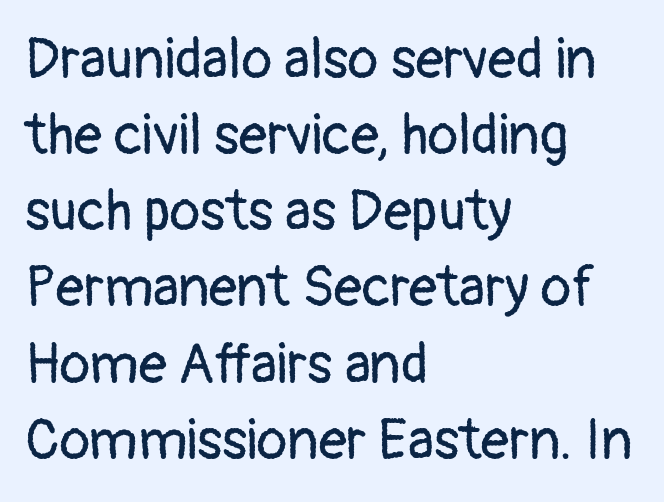
Q: Is the text bold? A: No.
Q: Is the text italic (slanted)? A: No, it is upright.
Q: Is the typeface a serif or a sans-serif typeface? A: Sans-serif.
Q: Is the text underlined? A: No.
Q: How is the paragraph aligned? A: Left-aligned.
Q: Is the spacing between letters normal or unusually wide? A: Normal.
Q: Is the spacing between lines tight, normal or loose? A: Normal.
Q: Width (condensed, normal, or wide)? A: Normal.
Q: Stroke contrast? A: Low.
Q: x-height? A: Medium.
Q: Monospaced? A: No.
